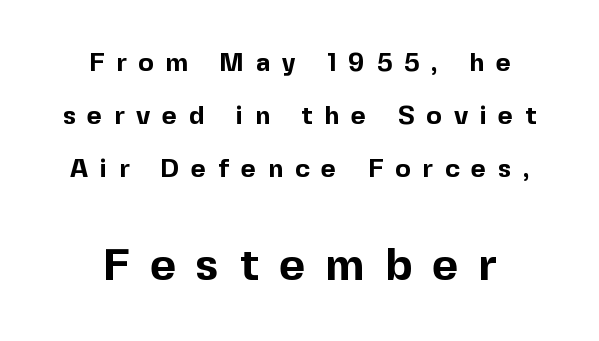
The image shows 45 px bold sans-serif type, upright; set centered, loose line spacing (2.04x), unusually wide letter spacing (+0.45 em), not underlined; the second (bottom) block is 1.73x larger; a medium x-height.
